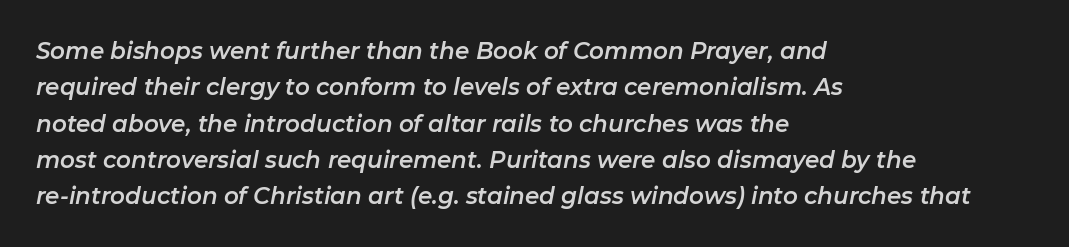
{"italic": "yes", "lean": "right", "slant_degrees": 11, "underline": "no", "align": "left", "line_spacing": "normal", "line_spacing_ratio": 1.58, "letter_spacing": "normal", "letter_spacing_em": 0.0, "glyph_px": 23}
